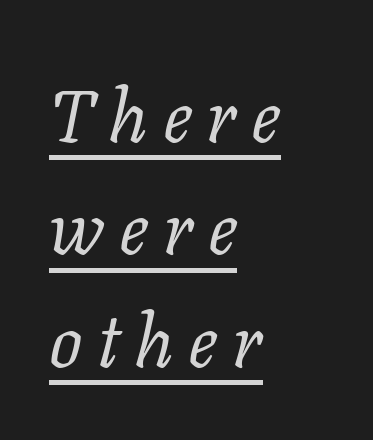
{"serif": "yes", "italic": "yes", "lean": "right", "slant_degrees": 11, "bold": "no", "weight": "regular", "width": "normal", "stroke_contrast": "low", "x_height": "medium", "monospaced": "no", "underline": "yes", "align": "left", "line_spacing": "normal", "line_spacing_ratio": 1.52, "letter_spacing": "wide", "letter_spacing_em": 0.2, "glyph_px": 74}
